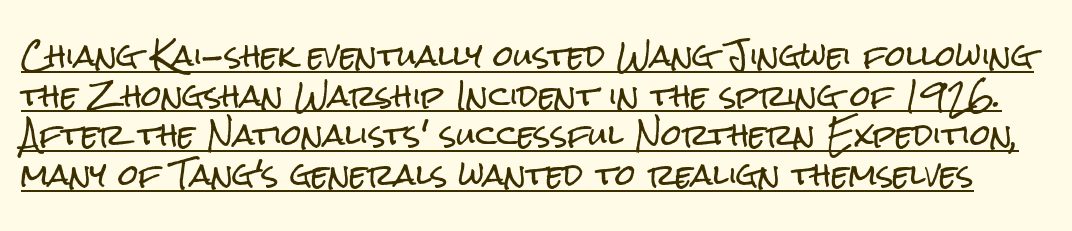
Between one letter and the next there's only the usual sliver of space. Tall strokes in this sample are plumb rather than angled. This sample carries an underscore along the baseline area. Is this a sans? Yes — the strokes have no serifs. The face used here is proportionally spaced, like ordinary book or web type.
